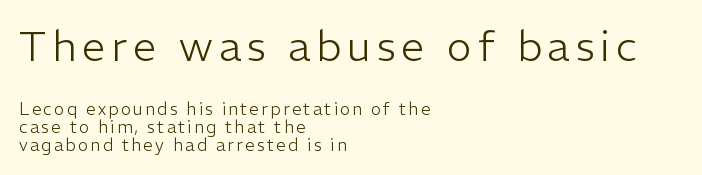
{"serif": "no", "italic": "no", "bold": "no", "weight": "light", "width": "normal", "stroke_contrast": "low", "x_height": "medium", "monospaced": "no", "underline": "no", "align": "left", "line_spacing": "tight", "line_spacing_ratio": 1.07, "larger_block": "first", "size_ratio": 2.47, "glyph_px": 42}
